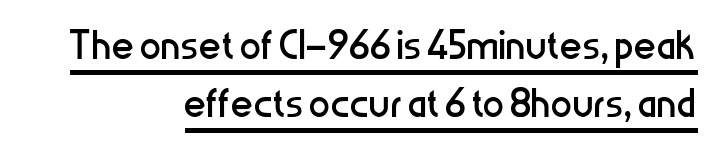
{"serif": "no", "italic": "no", "bold": "no", "weight": "regular", "width": "condensed", "stroke_contrast": "low", "x_height": "medium", "monospaced": "no", "underline": "yes", "align": "right", "line_spacing": "tight", "line_spacing_ratio": 1.08, "letter_spacing": "normal", "letter_spacing_em": 0.0, "glyph_px": 54}
